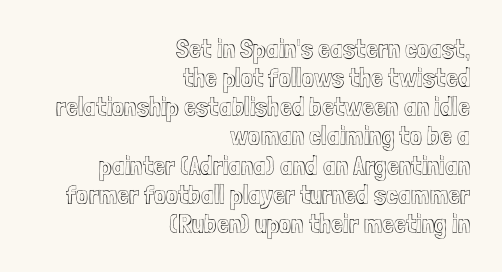
The line texture is even and compact thanks to regular tracking. The typography opts for an upright posture over an oblique one. The ragged edge is on the left, which tells us the setting is flush right. Leading: reduced. Glance below the letters and you will spot only blank space.
